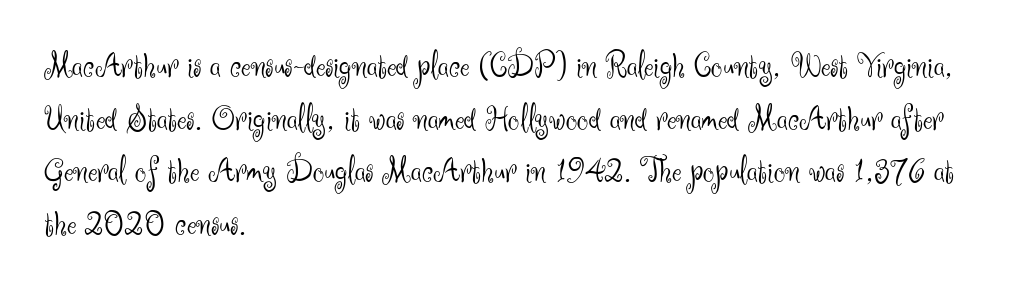
In CSS terms this would be text-align: left. Ink coverage per letter is moderate at most. Nothing sits at the stroke ends, so this counts as sans-serif. Upright lettering throughout.
